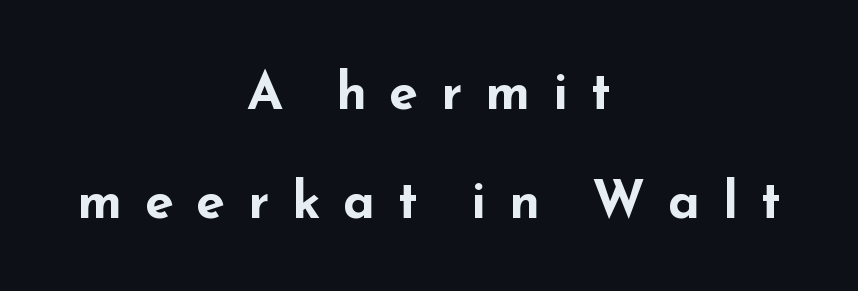
The image shows 52 px bold, wide sans-serif type, upright; set centered, loose line spacing (2.1x), unusually wide letter spacing (+0.44 em), not underlined; low stroke contrast and a small x-height.
